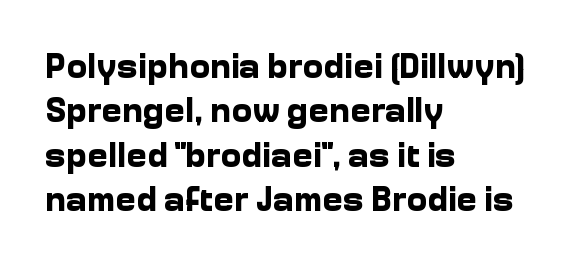
Q: Is the text bold? A: Yes.
Q: Is the text italic (slanted)? A: No, it is upright.
Q: Is the typeface a serif or a sans-serif typeface? A: Sans-serif.
Q: Is the text underlined? A: No.
Q: How is the paragraph aligned? A: Left-aligned.
Q: Is the spacing between letters normal or unusually wide? A: Normal.
Q: Is the spacing between lines tight, normal or loose? A: Normal.
Q: Width (condensed, normal, or wide)? A: Normal.
Q: Stroke contrast? A: Low.
Q: x-height? A: Medium.
Q: Monospaced? A: No.
